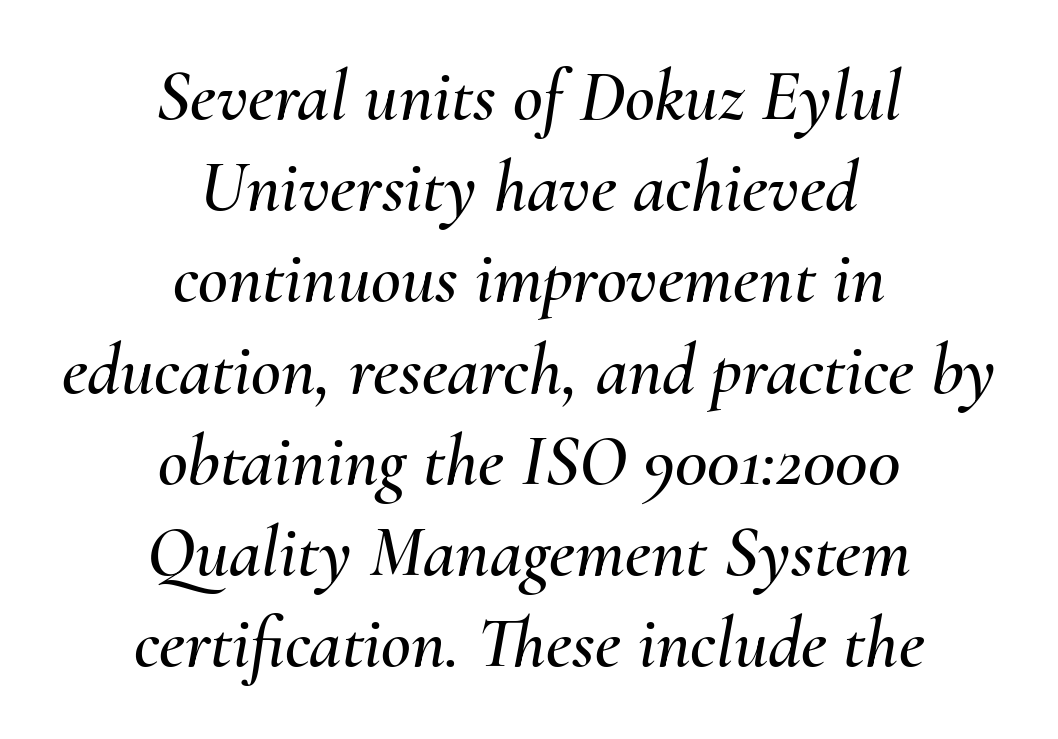
Q: Is the text italic (slanted)? A: Yes, it leans right by about 10 degrees.
Q: Is the text underlined? A: No.
Q: How is the paragraph aligned? A: Centered.
Q: Is the spacing between letters normal or unusually wide? A: Normal.
Q: Is the spacing between lines tight, normal or loose? A: Normal.
Q: Width (condensed, normal, or wide)? A: Normal.
Q: Stroke contrast? A: Medium.
Q: x-height? A: Small.
Q: Monospaced? A: No.
